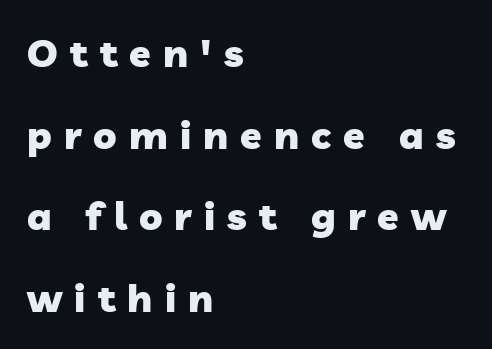
The image shows 39 px heavy sans-serif type; set left-aligned, loose line spacing (2.09x), unusually wide letter spacing (+0.31 em), not underlined; low stroke contrast and a medium x-height.
